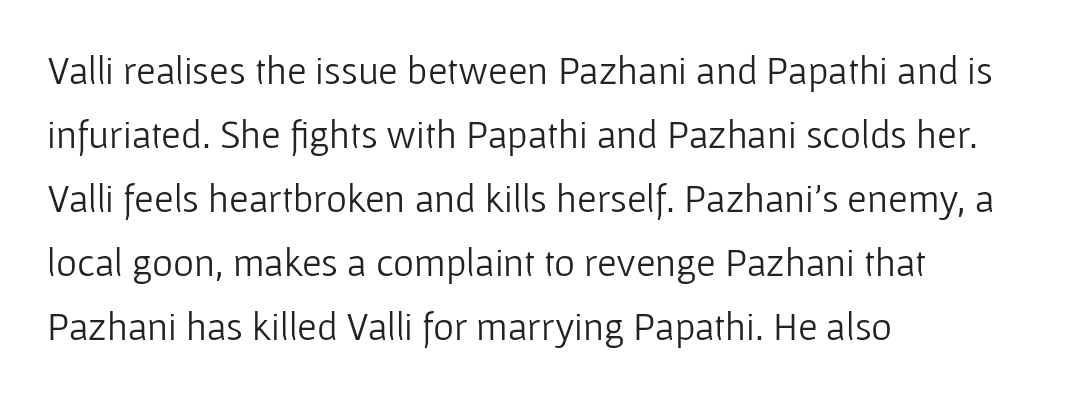
Is the letter spacing exaggerated? No — it looks like the ordinary default. The designer went with a sans here, leaving each stem footless. Weight: in the light-to-regular range. The space between consecutive lines is moderate.
